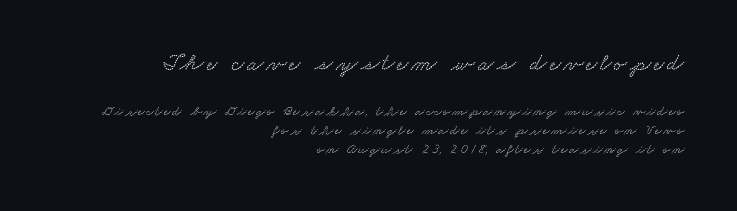
Q: Is the text underlined? A: No.
Q: How is the paragraph aligned? A: Right-aligned.
Q: Is the spacing between lines tight, normal or loose? A: Normal.
Q: Which block of text is set in a larger size, the first (top) or the second (bottom)? A: The first (top) one.
